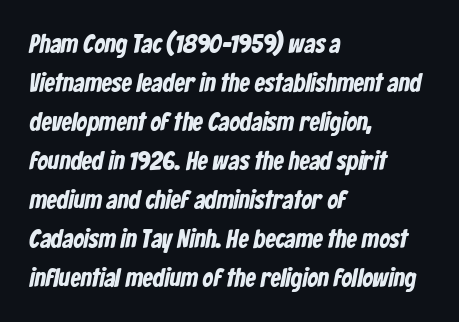
The image shows 26 px bold type; set left-aligned, normal line spacing (1.5x), normal letter spacing, not underlined.
